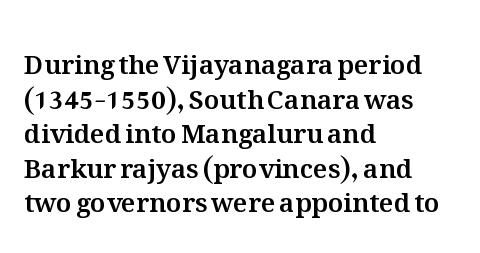
Q: Is the text italic (slanted)? A: No, it is upright.
Q: Is the text underlined? A: No.
Q: How is the paragraph aligned? A: Left-aligned.
Q: Is the spacing between letters normal or unusually wide? A: Normal.
Q: Is the spacing between lines tight, normal or loose? A: Normal.
